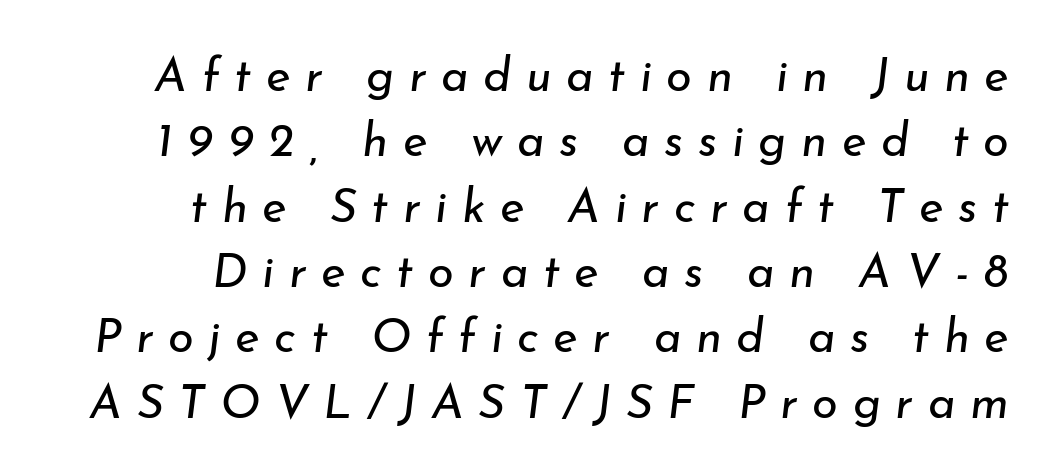
Q: Is the text bold? A: No.
Q: Is the text italic (slanted)? A: Yes, it leans right by about 7 degrees.
Q: Is the text underlined? A: No.
Q: How is the paragraph aligned? A: Right-aligned.
Q: Is the spacing between letters normal or unusually wide? A: Unusually wide.
Q: Is the spacing between lines tight, normal or loose? A: Normal.
Q: Width (condensed, normal, or wide)? A: Normal.
Q: Stroke contrast? A: Low.
Q: x-height? A: Small.
Q: Monospaced? A: No.
